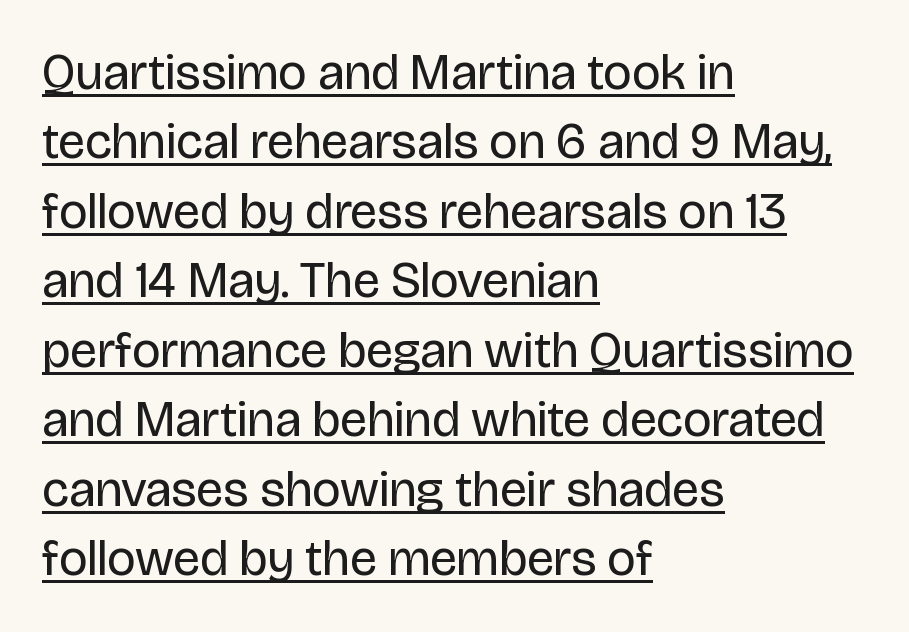
Each letter keeps its own natural width here, so spacing adapts to shape. Vertical spacing — default. A rule runs beneath these lines of type. Notice how the passage keeps a crisp vertical edge on the left only. The characters display no serif detailing; their extremities are plain. This is roman type, the default non-slanted kind.
